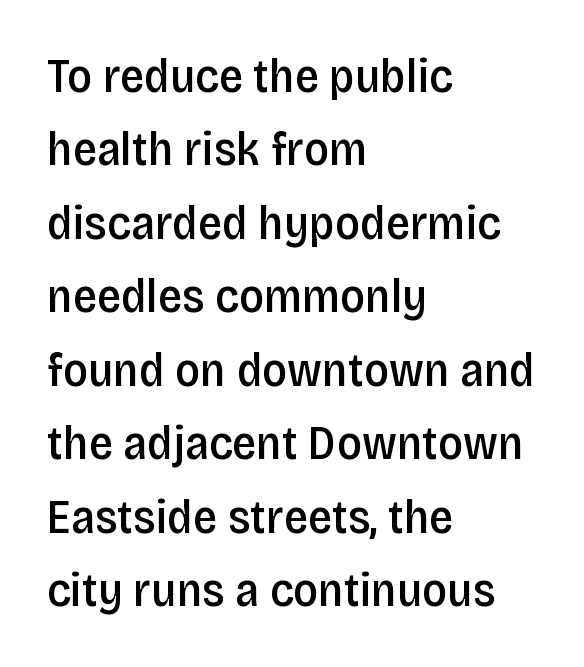
{"serif": "no", "italic": "no", "bold": "semi", "weight": "semibold", "width": "condensed", "stroke_contrast": "low", "x_height": "large", "monospaced": "no", "underline": "no", "align": "left", "line_spacing": "normal", "line_spacing_ratio": 1.53, "letter_spacing": "normal", "letter_spacing_em": 0.0, "glyph_px": 48}
